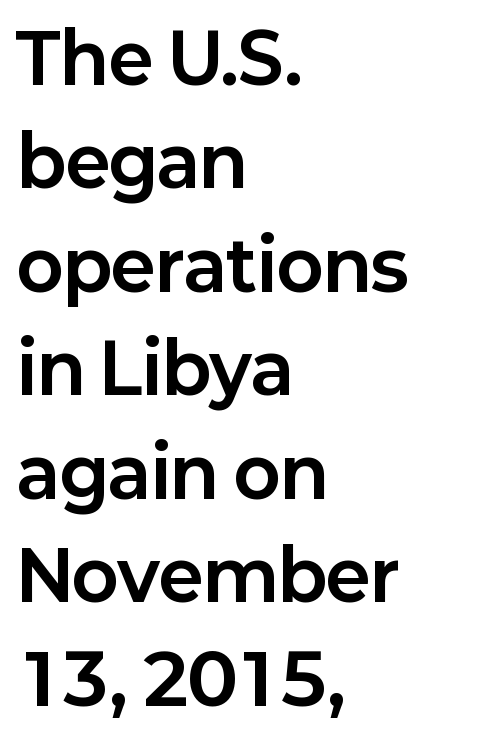
Q: Is the text bold? A: Yes.
Q: Is the text italic (slanted)? A: No, it is upright.
Q: Is the typeface a serif or a sans-serif typeface? A: Sans-serif.
Q: Is the text underlined? A: No.
Q: How is the paragraph aligned? A: Left-aligned.
Q: Is the spacing between letters normal or unusually wide? A: Normal.
Q: Is the spacing between lines tight, normal or loose? A: Normal.
Q: Width (condensed, normal, or wide)? A: Normal.
Q: Stroke contrast? A: Low.
Q: x-height? A: Medium.
Q: Monospaced? A: No.
